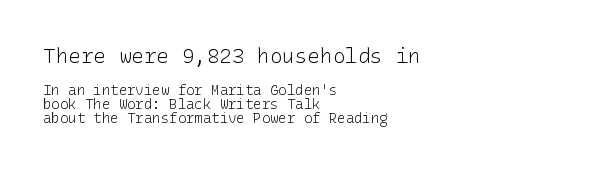
The image shows 21 px text type, upright; set left-aligned, tight line spacing (1.01x), normal letter spacing, not underlined; the first (top) block is 1.5x larger.
